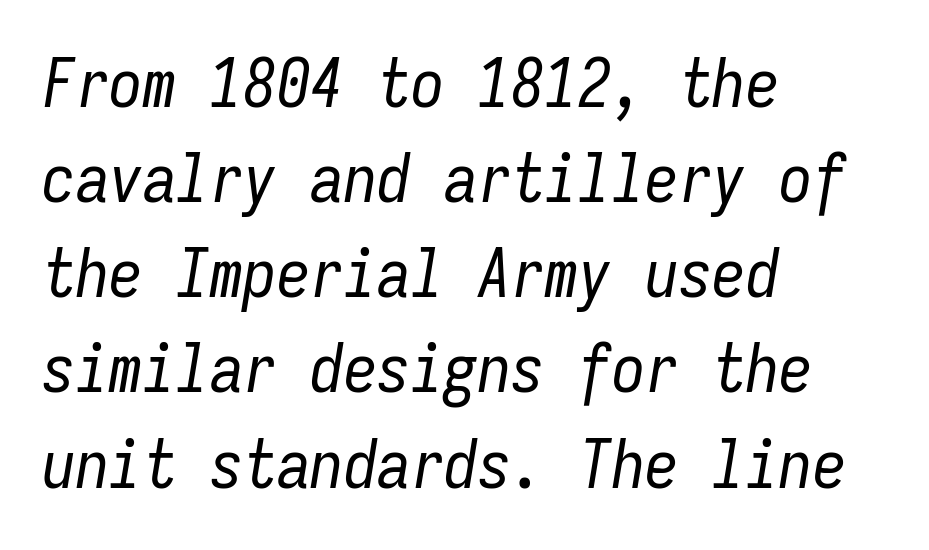
Note the uniform advance width — an 'i' takes as much space as an 'm'. Each row of text sits above clean, open space. The rendering keeps characters at their native spacing. Regular leading. Rendered with sloped, italic letterforms.
